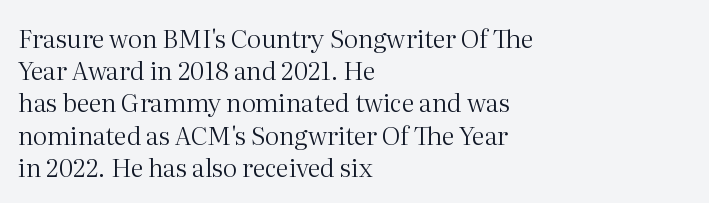
Q: Is the text bold? A: No.
Q: Is the text italic (slanted)? A: No, it is upright.
Q: Is the text underlined? A: No.
Q: How is the paragraph aligned? A: Left-aligned.
Q: Is the spacing between letters normal or unusually wide? A: Normal.
Q: Is the spacing between lines tight, normal or loose? A: Normal.
